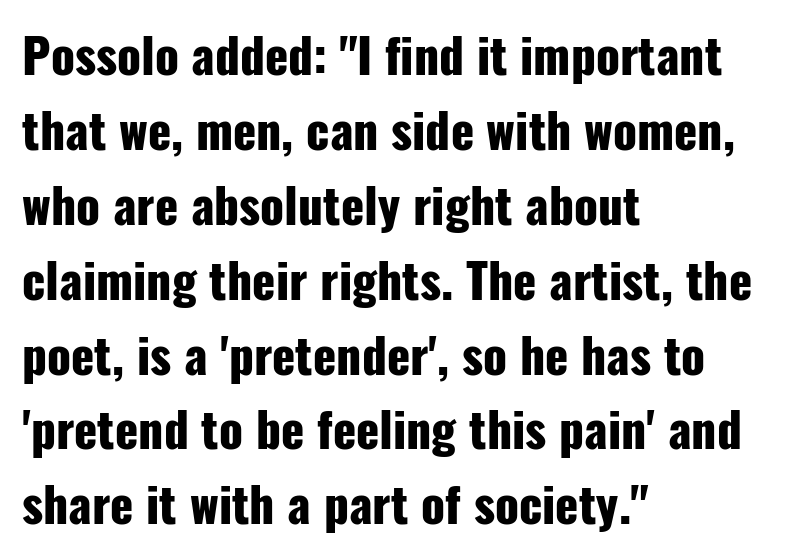
These lines are rendered in a variable-pitch font. No word sits above an underline. Each letter's strokes conclude bluntly, with no projecting serifs. I'd describe the lettering as bold — thick and assertive.
